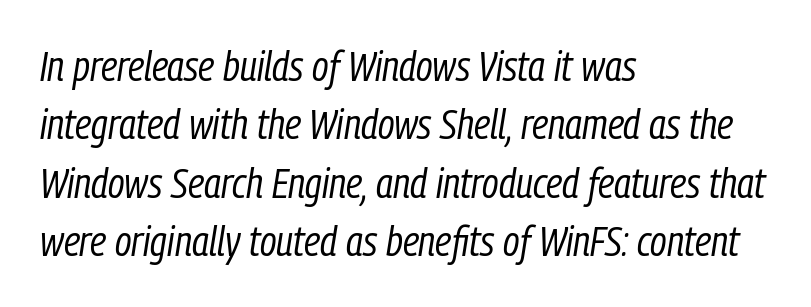
The typeface has the unassuming heft of standard copy or less. Words appear dense and cohesive because spacing is normal. When letters slant like this, we call the style italic. The passage is arranged the way most books set body copy — flush left. The face used here is proportionally spaced, like ordinary book or web type.
